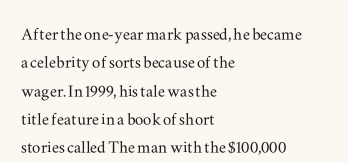
Q: Is the text italic (slanted)? A: No, it is upright.
Q: Is the text underlined? A: No.
Q: How is the paragraph aligned? A: Left-aligned.
Q: Is the spacing between letters normal or unusually wide? A: Normal.
Q: Is the spacing between lines tight, normal or loose? A: Normal.
